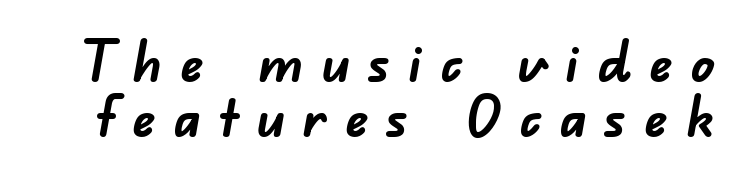
One glance says dense: line gaps are narrower than usual. Set as a true bold cut, around the 700 mark. Observe the wide spacing: letters keep a clear distance from each other. Glance below the letters and you will spot only blank space.
